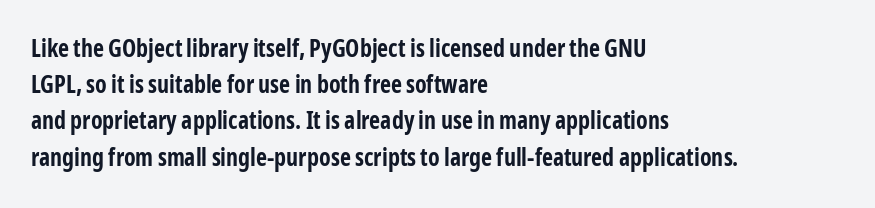
The image shows 24 px bold type, upright; set left-aligned, normal line spacing (1.51x), normal letter spacing, not underlined.
